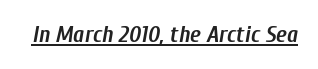
Q: Is the text bold? A: Yes.
Q: Is the text italic (slanted)? A: Yes, it leans right by about 10 degrees.
Q: Is the text underlined? A: Yes.
Q: Is the spacing between letters normal or unusually wide? A: Normal.
